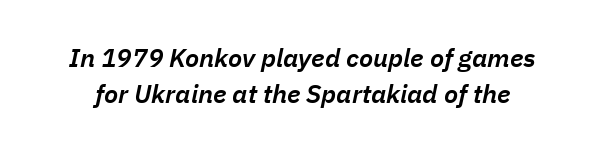
Letters rest on an invisible, unmarked baseline. Bold? Not quite — semibold, heavier than regular but stopping short. How are the letters spaced? Ordinarily, with no added tracking. Italic: yes, the glyphs are oblique.
